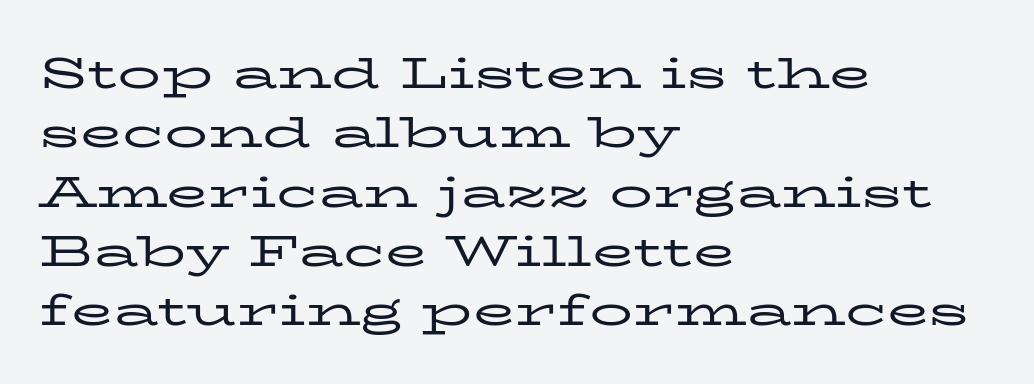
Spacing verdict: proportional, widths tailored to each character. Note: serifs present on the glyphs. Reading down the block, your eye returns to a fixed left position each line. The typography opts for an upright posture over an oblique one. Letters have the restrained weight of plain body copy at most.
